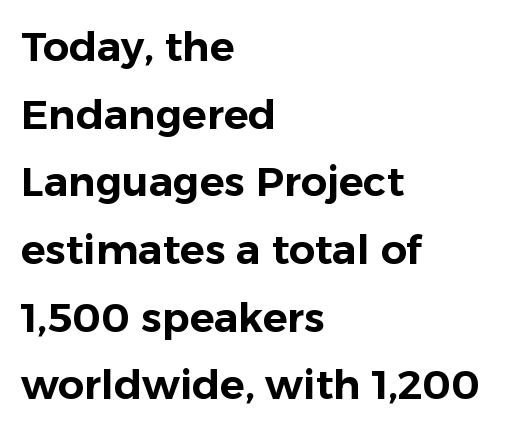
The passage is arranged the way most books set body copy — flush left. The type is set solid horizontally, with unmodified tracking. Clear beneath every line of the passage. A roman cut, with each character standing at attention. Spacing verdict: proportional, widths tailored to each character.
